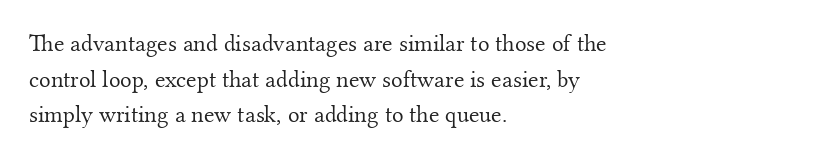
No italicization has been applied; the sample stays upright. Each line starts at the same left margin while the right side varies. Weight: regular or lighter. Compared with typical paragraphs, the rows here are spaced about the same. No extra tracking has been applied to these lines. Any mark beneath the type? The region is blank.
